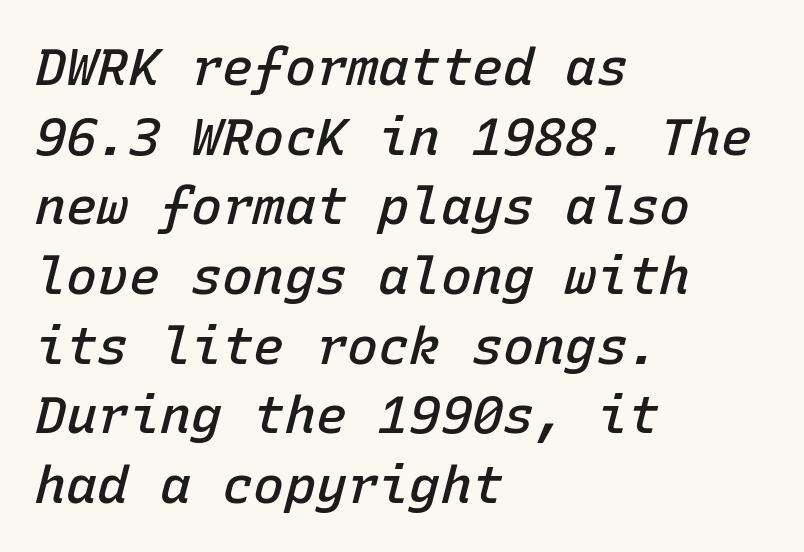
{"italic": "yes", "lean": "right", "slant_degrees": 15, "bold": "semi", "weight": "semibold", "width": "normal", "stroke_contrast": "low", "x_height": "medium", "monospaced": "yes", "underline": "no", "align": "left", "line_spacing": "normal", "line_spacing_ratio": 1.34, "letter_spacing": "normal", "letter_spacing_em": 0.0, "glyph_px": 52}
